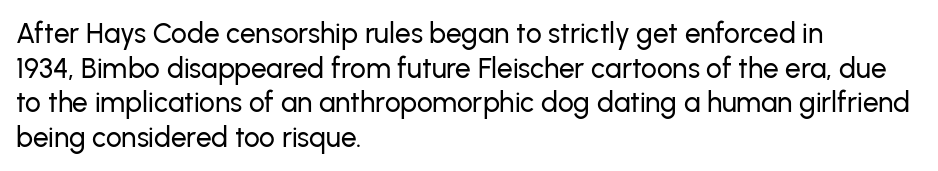
The image shows 28 px sans-serif type, upright; set left-aligned, line spacing 1.24x, normal letter spacing, not underlined; low stroke contrast and a medium x-height.
